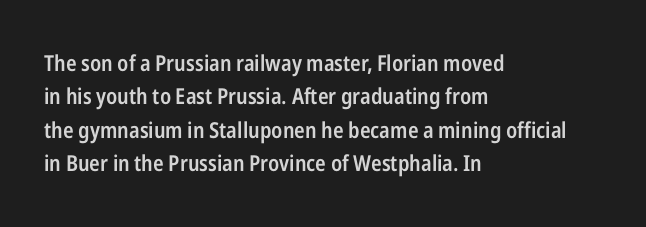
The image shows 22 px text type, upright; set left-aligned, normal line spacing (1.52x), normal letter spacing, not underlined.
